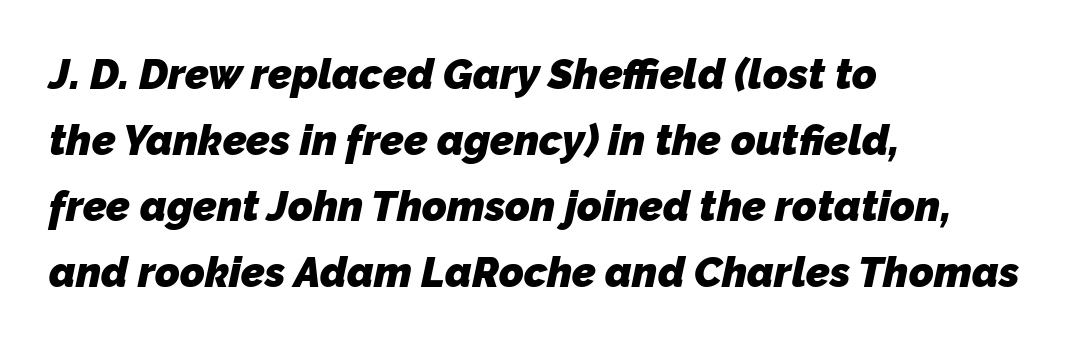
Q: Is the text bold? A: Yes.
Q: Is the typeface a serif or a sans-serif typeface? A: Sans-serif.
Q: Is the text underlined? A: No.
Q: How is the paragraph aligned? A: Left-aligned.
Q: Is the spacing between letters normal or unusually wide? A: Normal.
Q: Is the spacing between lines tight, normal or loose? A: Normal.
Q: Width (condensed, normal, or wide)? A: Normal.
Q: Stroke contrast? A: Low.
Q: x-height? A: Medium.
Q: Monospaced? A: No.
